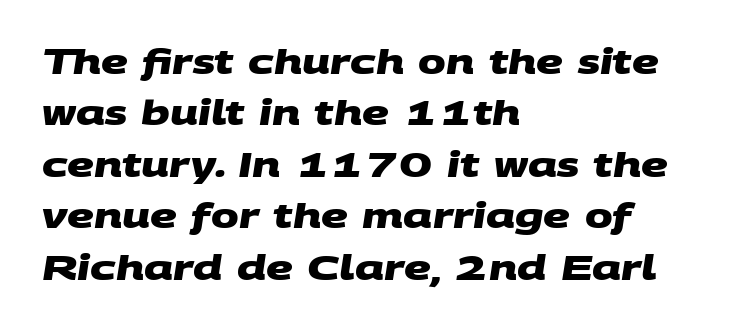
The image shows 33 px heavy, wide sans-serif type; set left-aligned, normal line spacing (1.56x), normal letter spacing, not underlined; medium stroke contrast and a large x-height.
